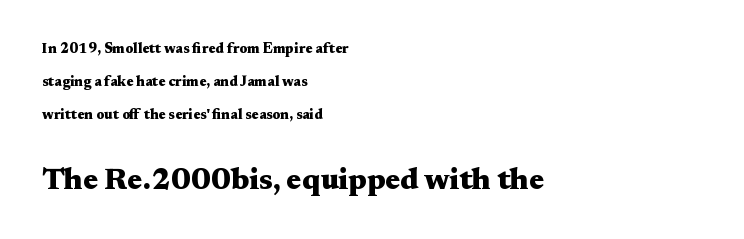
The image shows 30 px heavy, wide serif type, upright; set left-aligned, loose line spacing (2.37x), normal letter spacing, not underlined; the second (bottom) block is 2.14x larger; medium stroke contrast and a medium x-height.
